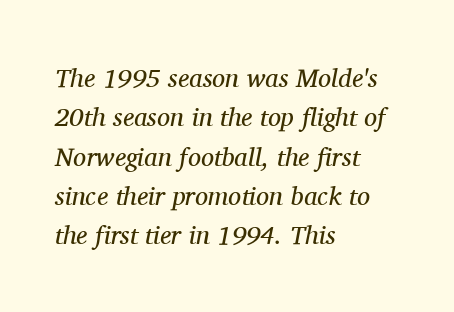
The image shows 26 px text type, italic (leaning right); set left-aligned, normal line spacing (1.51x), normal letter spacing, not underlined.
